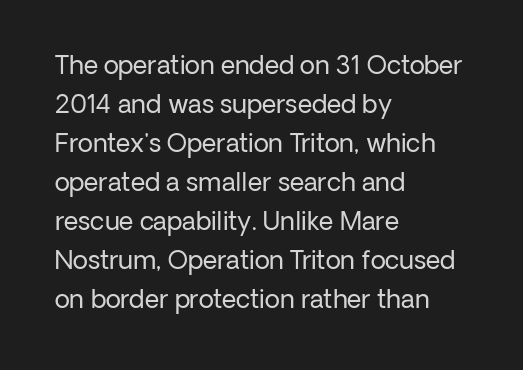
The space between consecutive lines is moderate. In terms of letterspacing, this is plain default setting. This rendering features lettering with no underline. Is the stroke heavy? The answer is a plain regular-or-lighter.
